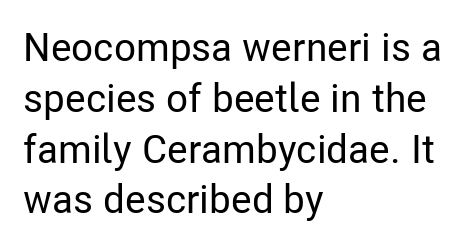
{"serif": "no", "italic": "no", "width": "condensed", "stroke_contrast": "low", "x_height": "medium", "monospaced": "no", "underline": "no", "align": "left", "line_spacing": "normal", "line_spacing_ratio": 1.27, "letter_spacing": "normal", "letter_spacing_em": 0.0, "glyph_px": 40}
